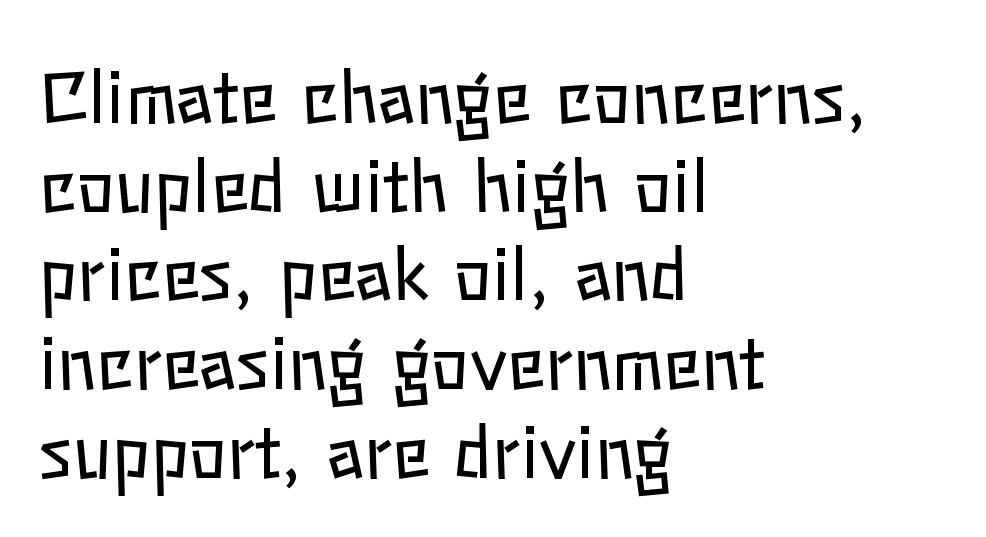
{"italic": "no", "bold": "no", "weight": "regular", "width": "normal", "stroke_contrast": "low", "x_height": "medium", "monospaced": "no", "underline": "no", "align": "left", "line_spacing": "normal", "line_spacing_ratio": 1.25, "letter_spacing": "normal", "letter_spacing_em": 0.0, "glyph_px": 71}
